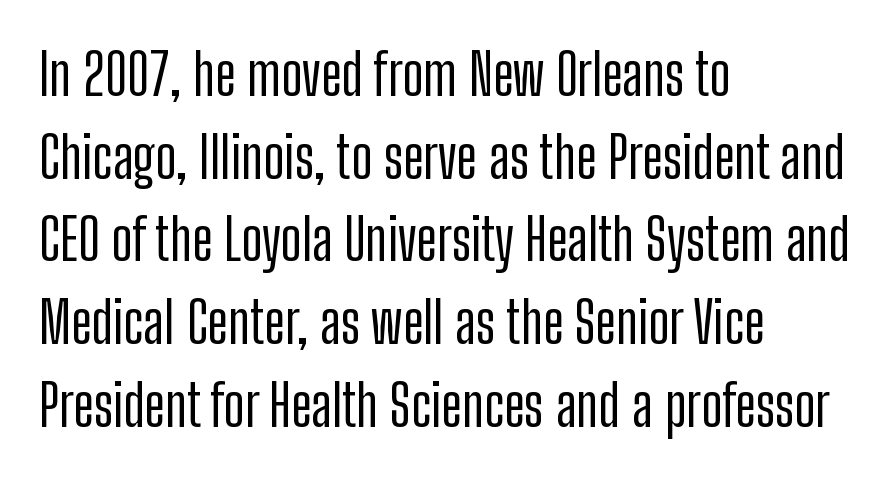
{"serif": "no", "italic": "no", "width": "condensed", "stroke_contrast": "low", "x_height": "medium", "monospaced": "no", "underline": "no", "align": "left", "line_spacing": "normal", "line_spacing_ratio": 1.45, "letter_spacing": "normal", "letter_spacing_em": 0.0, "glyph_px": 57}
